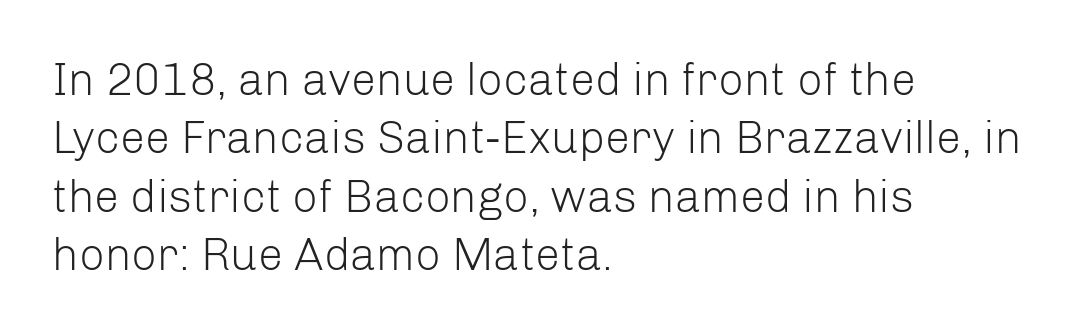
{"serif": "no", "italic": "no", "bold": "no", "weight": "light", "width": "normal", "stroke_contrast": "low", "x_height": "medium", "monospaced": "no", "underline": "no", "align": "left", "line_spacing": "normal", "line_spacing_ratio": 1.3, "letter_spacing": "normal", "letter_spacing_em": 0.0, "glyph_px": 45}
